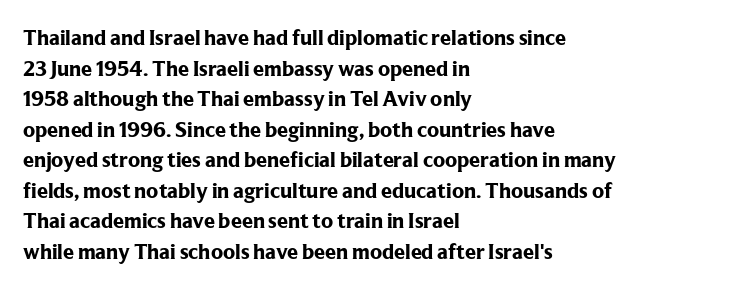
Q: Is the text bold? A: Yes.
Q: Is the text italic (slanted)? A: No, it is upright.
Q: Is the text underlined? A: No.
Q: How is the paragraph aligned? A: Left-aligned.
Q: Is the spacing between letters normal or unusually wide? A: Normal.
Q: Is the spacing between lines tight, normal or loose? A: Normal.
